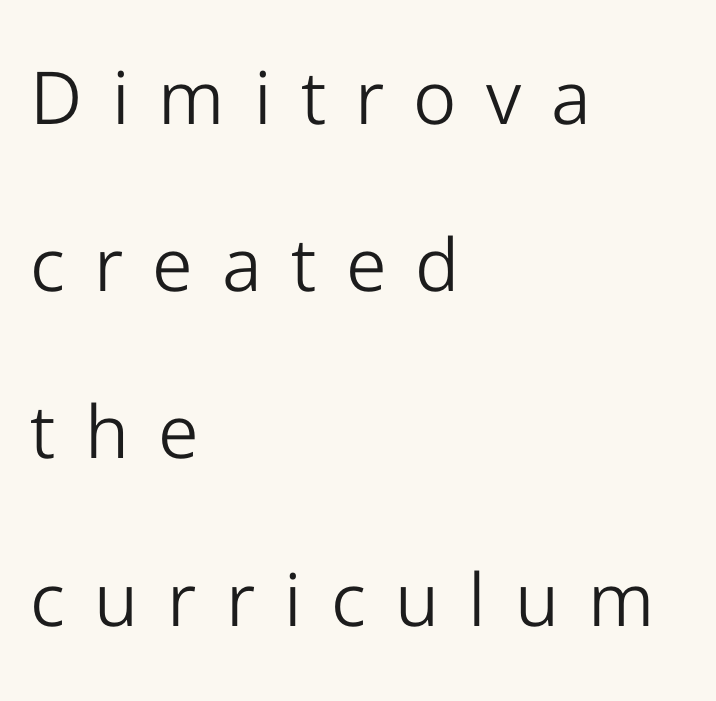
The image shows 73 px light sans-serif type, upright; set left-aligned, loose line spacing (2.29x), unusually wide letter spacing (+0.4 em), not underlined; low stroke contrast and a medium x-height.
